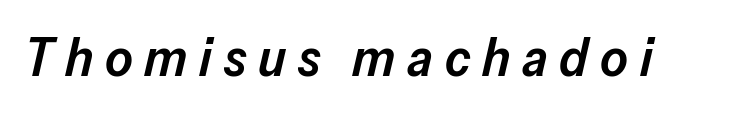
{"italic": "yes", "lean": "right", "slant_degrees": 13, "bold": "semi", "weight": "semibold", "width": "normal", "stroke_contrast": "low", "x_height": "medium", "monospaced": "no", "underline": "no", "letter_spacing": "wide", "letter_spacing_em": 0.22, "glyph_px": 53}
